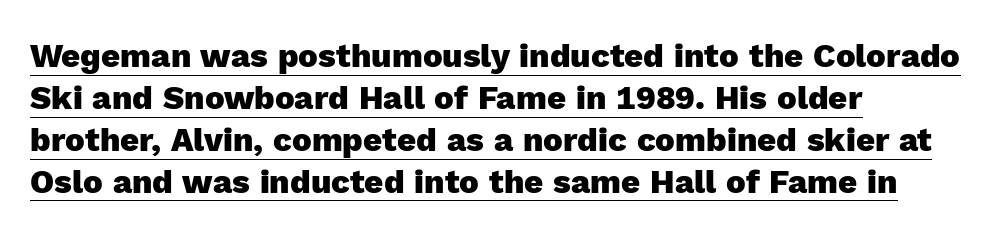
Vertical strokes here are truly vertical. The passage shown has conventional tracking throughout. Do the characters align in a grid? No, the font is proportional. The face used here has the dense, thick strokes of a bold. This sample keeps an unexceptional amount of space between lines. A sans-serif font was chosen for this passage.
